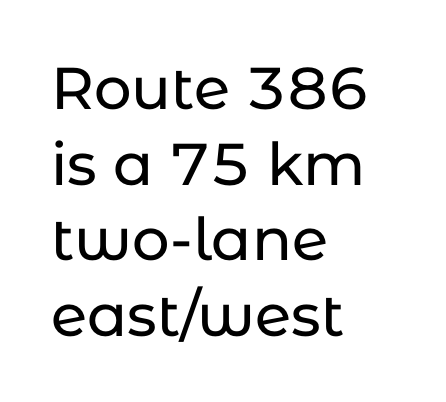
Q: Is the text italic (slanted)? A: No, it is upright.
Q: Is the typeface a serif or a sans-serif typeface? A: Sans-serif.
Q: Is the text underlined? A: No.
Q: How is the paragraph aligned? A: Left-aligned.
Q: Is the spacing between letters normal or unusually wide? A: Normal.
Q: Is the spacing between lines tight, normal or loose? A: Normal.
Q: Width (condensed, normal, or wide)? A: Normal.
Q: Stroke contrast? A: Low.
Q: x-height? A: Medium.
Q: Monospaced? A: No.
